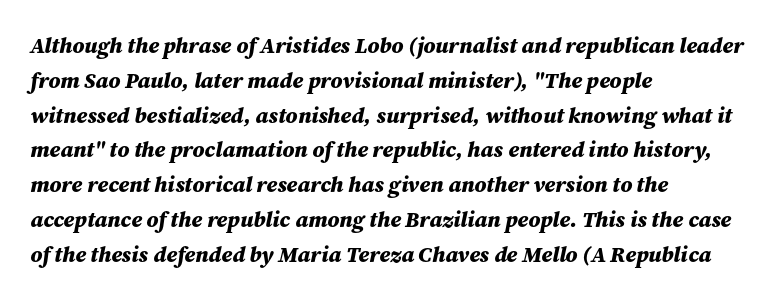
{"italic": "yes", "lean": "right", "slant_degrees": 12, "bold": "yes", "underline": "no", "align": "left", "line_spacing": "normal", "line_spacing_ratio": 1.58, "letter_spacing": "normal", "letter_spacing_em": 0.0, "glyph_px": 22}
